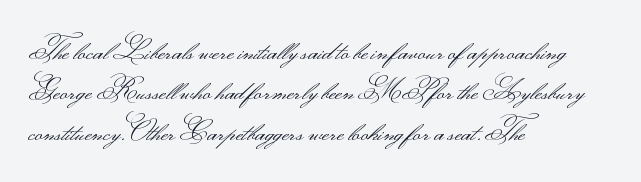
Q: Is the text bold? A: No.
Q: Is the text italic (slanted)? A: Yes.
Q: Is the text underlined? A: No.
Q: How is the paragraph aligned? A: Left-aligned.
Q: Is the spacing between letters normal or unusually wide? A: Normal.
Q: Is the spacing between lines tight, normal or loose? A: Normal.
